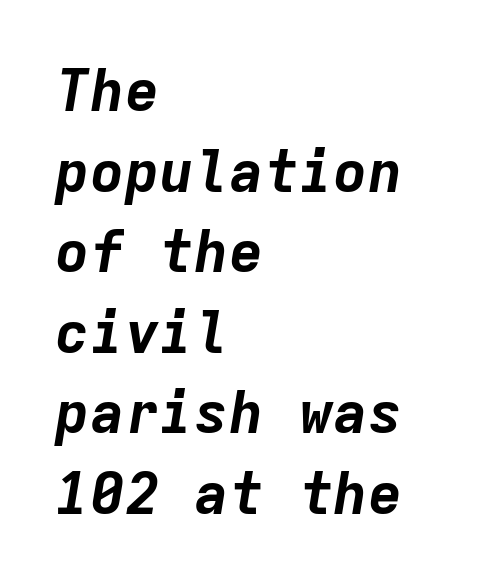
The letters march in equal steps, a hallmark of fixed-pitch type. How are the letters spaced? Ordinarily, with no added tracking. These lines sit exactly where default settings would place them. There's an unmistakable incline to the writing here.
